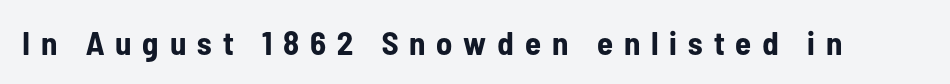
Typographic density is high because the face is bold. You could only call the tracking loose — the letters float apart. Stroke terminals: plain, sans-serif. Think of a printed novel: that variable character pitch is what you see here.
